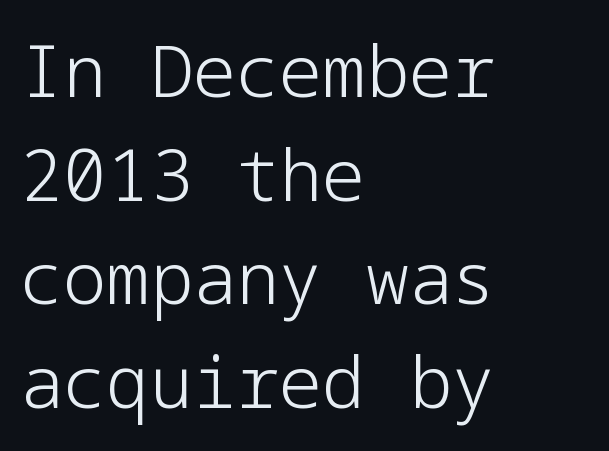
Q: Is the text bold? A: No.
Q: Is the text italic (slanted)? A: No, it is upright.
Q: Is the typeface a serif or a sans-serif typeface? A: Sans-serif.
Q: Is the text underlined? A: No.
Q: How is the paragraph aligned? A: Left-aligned.
Q: Is the spacing between letters normal or unusually wide? A: Normal.
Q: Is the spacing between lines tight, normal or loose? A: Normal.
Q: Width (condensed, normal, or wide)? A: Normal.
Q: Stroke contrast? A: Low.
Q: x-height? A: Medium.
